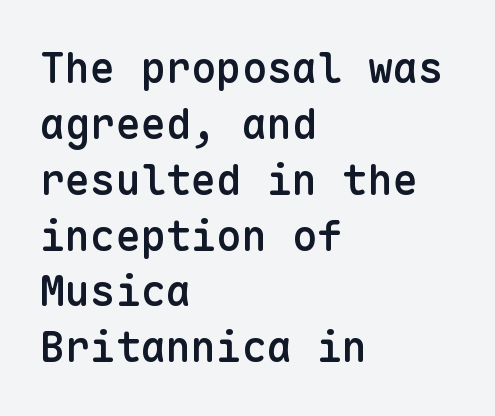
Q: Is the text bold? A: Semi-bold.
Q: Is the text italic (slanted)? A: No, it is upright.
Q: Is the typeface a serif or a sans-serif typeface? A: Sans-serif.
Q: Is the text underlined? A: No.
Q: How is the paragraph aligned? A: Left-aligned.
Q: Is the spacing between letters normal or unusually wide? A: Normal.
Q: Is the spacing between lines tight, normal or loose? A: Normal.
Q: Width (condensed, normal, or wide)? A: Normal.
Q: Stroke contrast? A: Low.
Q: x-height? A: Medium.
Q: Monospaced? A: Yes.
